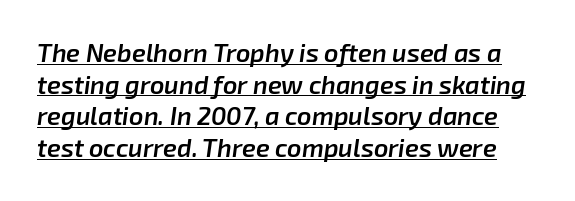
The image shows 25 px text type, italic (leaning right); set normal line spacing (1.27x), normal letter spacing, underlined.
